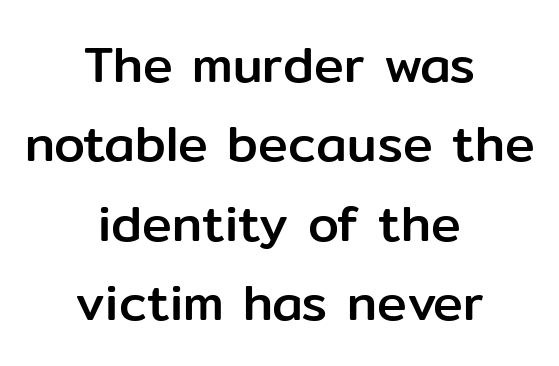
A student would call this center alignment; a typographer would say set centered. To sum up the face: it is a sans, with no serifs. A typesetter would call this proportional, since set widths differ per character. This sample uses plain, unmodified letter spacing.
